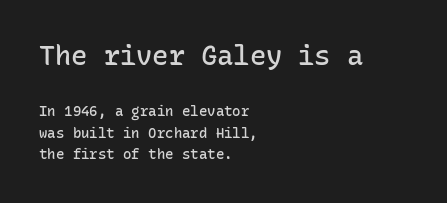
{"italic": "no", "bold": "semi", "underline": "no", "align": "left", "line_spacing": "normal", "line_spacing_ratio": 1.54, "letter_spacing": "normal", "letter_spacing_em": 0.0, "larger_block": "first", "size_ratio": 1.93, "glyph_px": 27}
